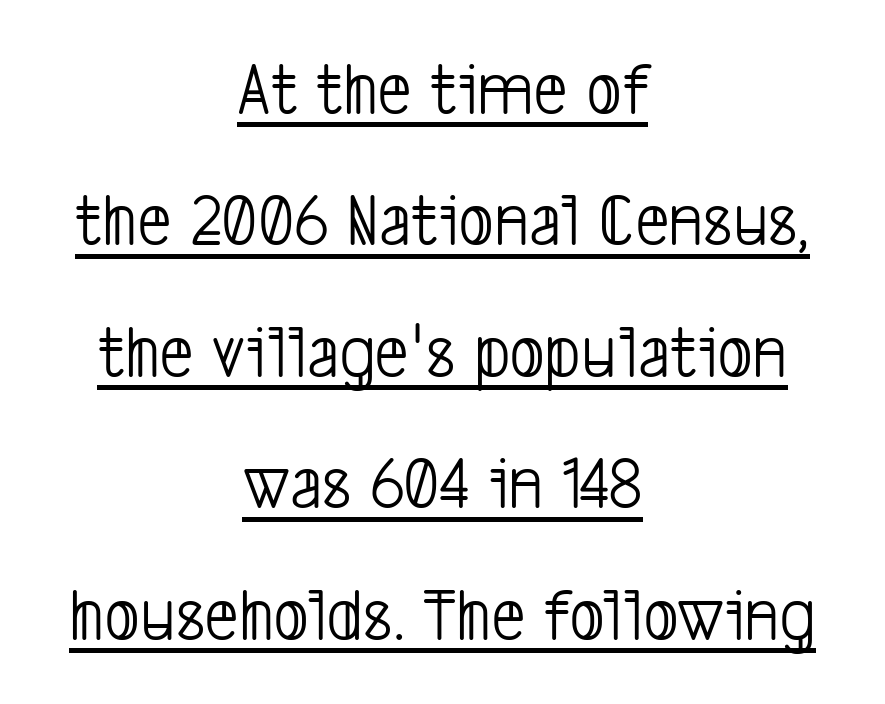
Quick note: underline on. Look at the bottom of the vertical strokes: they stop flat, with no serifs. The letters sit at their default tracking, neither squeezed nor spread. Which margin do the lines hug? Neither — every line sits in the middle. Summary of weight: not heavy and not bold.
